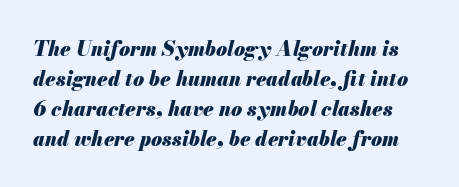
Q: Is the text bold? A: Yes.
Q: Is the text italic (slanted)? A: Yes, it leans right by about 13 degrees.
Q: Is the text underlined? A: No.
Q: Is the spacing between letters normal or unusually wide? A: Normal.
Q: Is the spacing between lines tight, normal or loose? A: Normal.
